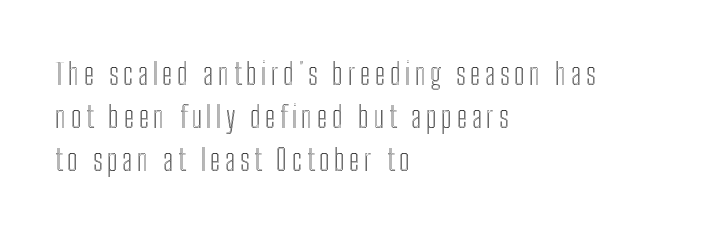
The area under the type is left untouched. Style check: upright. This sample has the flowing, uneven cadence of proportional lettering. The block of text has a typical density, with ordinary space between rows. One-word summary of the alignment: left.
